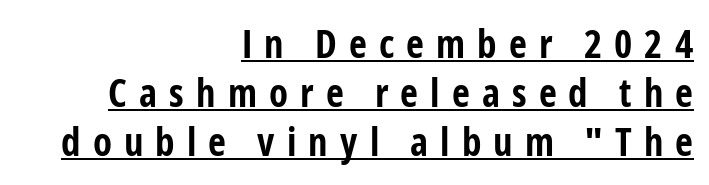
How would I describe the line gaps? Plain and ordinary. Vertical strokes here are truly vertical. Varying glyph widths throughout — classic text-font behaviour. The string is rendered with underlining switched on. These lines are composed in type without serifs.
